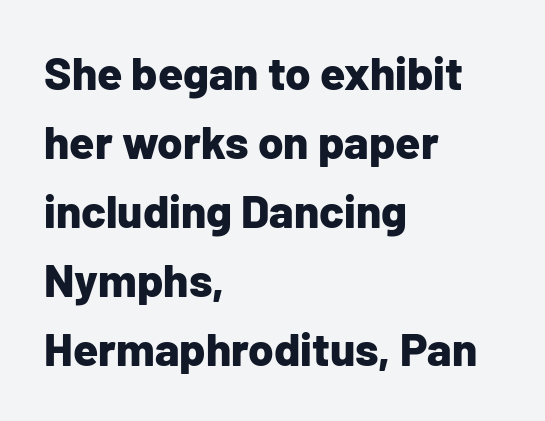
The type family on display is of the sans-serif kind. The face used here is proportionally spaced, like ordinary book or web type. The lettering stays uniformly vertical, giving the passage a roman look. The foot of each line stays bare and open. The rendering uses a moderate line-height, typical for paragraphs.
